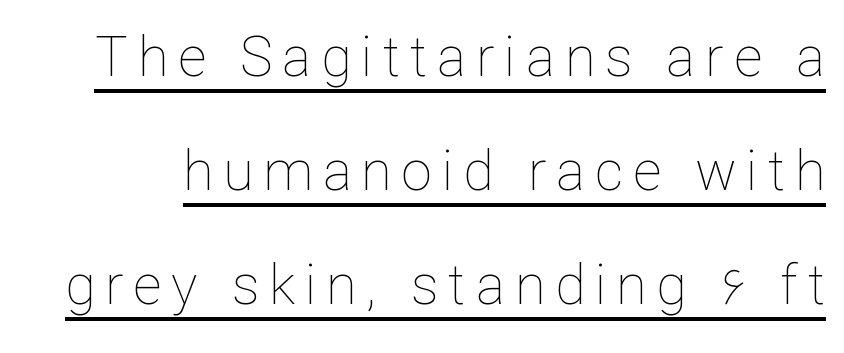
The image shows 55 px thin type, upright; set loose line spacing (2.07x), underlined; low stroke contrast and a medium x-height.
